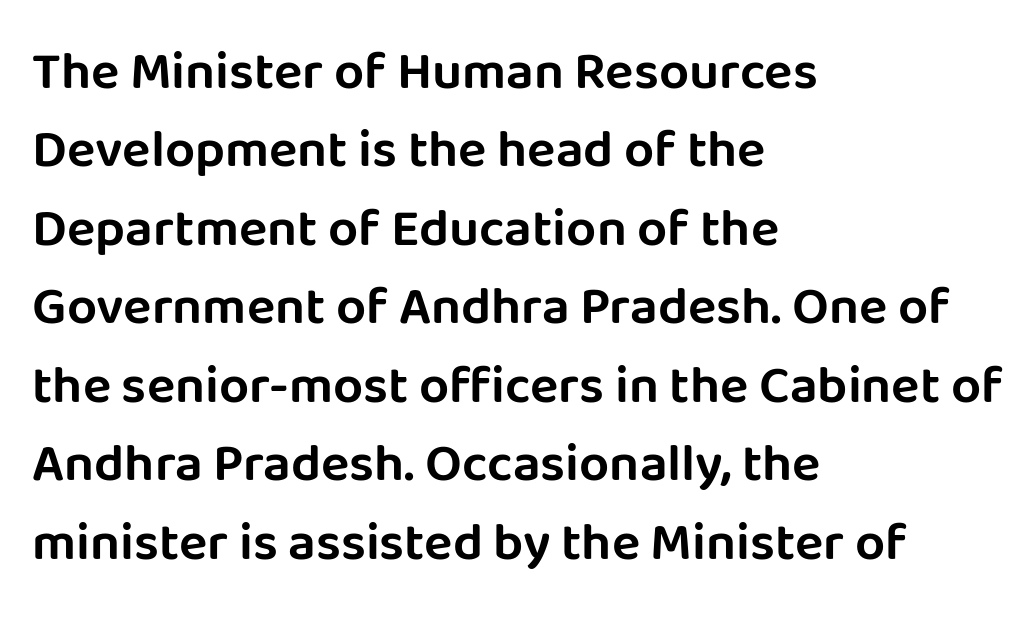
{"serif": "no", "italic": "no", "width": "normal", "stroke_contrast": "low", "x_height": "large", "monospaced": "no", "underline": "no", "align": "left", "line_spacing": "normal", "line_spacing_ratio": 1.48, "letter_spacing": "normal", "letter_spacing_em": 0.0, "glyph_px": 53}
